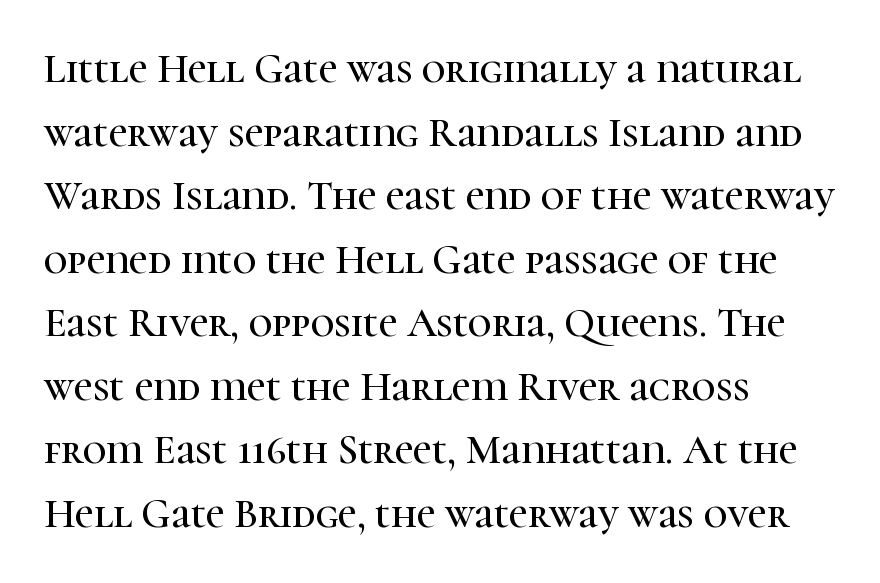
Note the varied advance widths — an 'i' is clearly narrower than an 'm'. This sample is left-justified, so line endings fall wherever the words run out. If you drew a line through each stem, it would be perfectly vertical. Line spacing here is normal.
